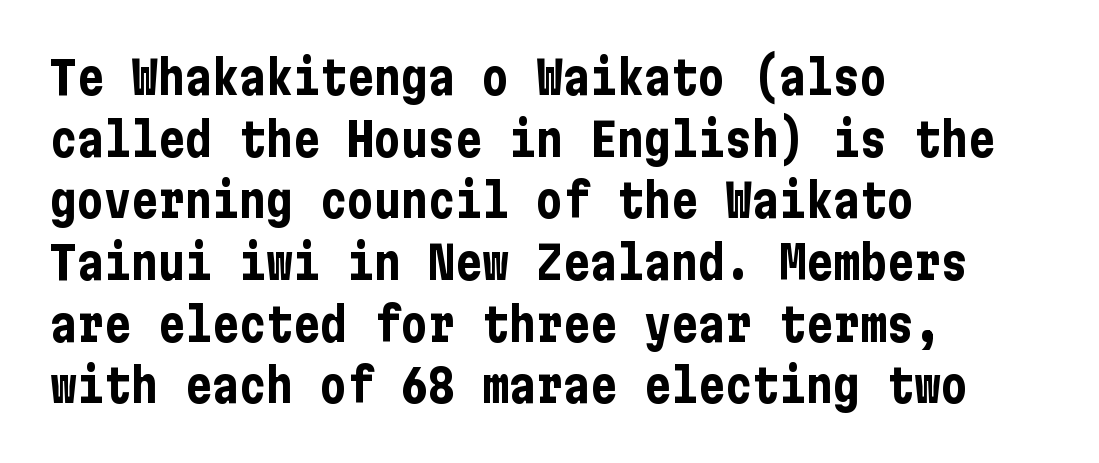
Q: Is the text bold? A: Yes.
Q: Is the text italic (slanted)? A: No, it is upright.
Q: Is the typeface a serif or a sans-serif typeface? A: Sans-serif.
Q: Is the text underlined? A: No.
Q: How is the paragraph aligned? A: Left-aligned.
Q: Is the spacing between letters normal or unusually wide? A: Normal.
Q: Is the spacing between lines tight, normal or loose? A: Normal.
Q: Width (condensed, normal, or wide)? A: Condensed.
Q: Stroke contrast? A: Low.
Q: x-height? A: Medium.
